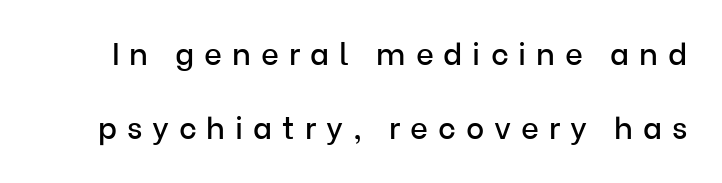
The characters display no serif detailing; their extremities are plain. The string is rendered with underlining switched off. Ordinary non-slanted type is in use. Does the leading feel generous? Absolutely, it's lavish. How are the letters spaced? Widely, with obvious added tracking.
